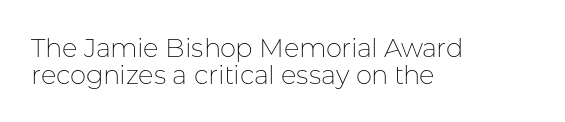
Q: Is the text bold? A: No.
Q: Is the text italic (slanted)? A: No, it is upright.
Q: Is the text underlined? A: No.
Q: How is the paragraph aligned? A: Left-aligned.
Q: Is the spacing between letters normal or unusually wide? A: Normal.
Q: Is the spacing between lines tight, normal or loose? A: Tight.
